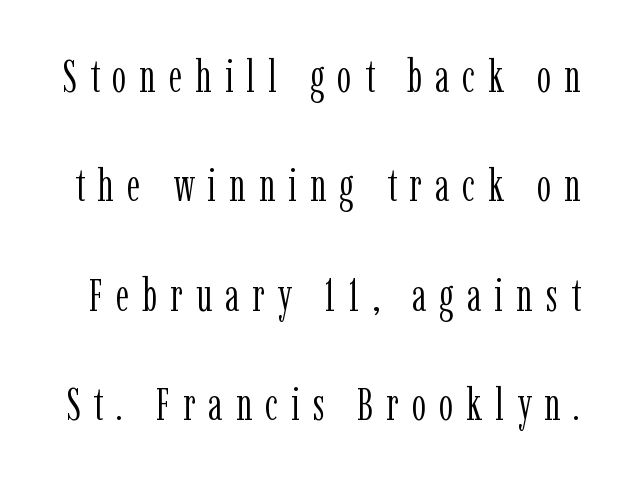
Q: Is the text bold? A: No.
Q: Is the text italic (slanted)? A: No, it is upright.
Q: Is the typeface a serif or a sans-serif typeface? A: Serif.
Q: Is the text underlined? A: No.
Q: Is the spacing between letters normal or unusually wide? A: Unusually wide.
Q: Is the spacing between lines tight, normal or loose? A: Loose.
Q: Width (condensed, normal, or wide)? A: Condensed.
Q: Stroke contrast? A: Low.
Q: x-height? A: Medium.
Q: Monospaced? A: No.
